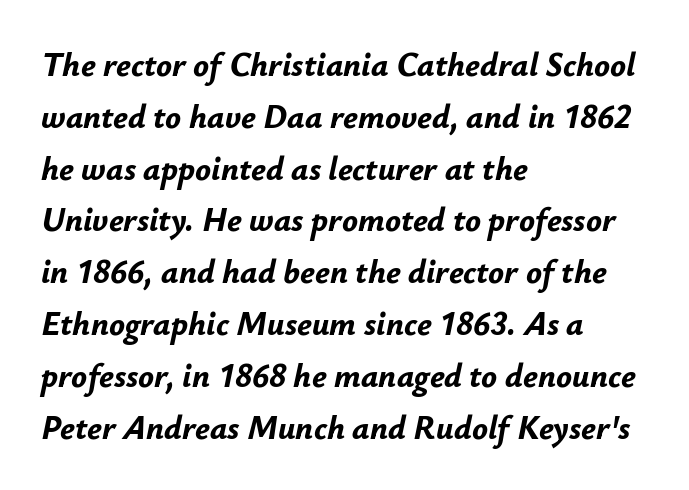
The image shows 33 px bold type, italic (leaning right); set left-aligned, normal line spacing (1.57x), normal letter spacing, not underlined; low stroke contrast and a small x-height.
